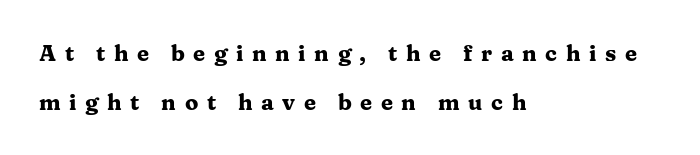
{"italic": "no", "bold": "yes", "underline": "no", "align": "left", "line_spacing": "loose", "line_spacing_ratio": 2.22, "letter_spacing": "wide", "letter_spacing_em": 0.39, "glyph_px": 22}
